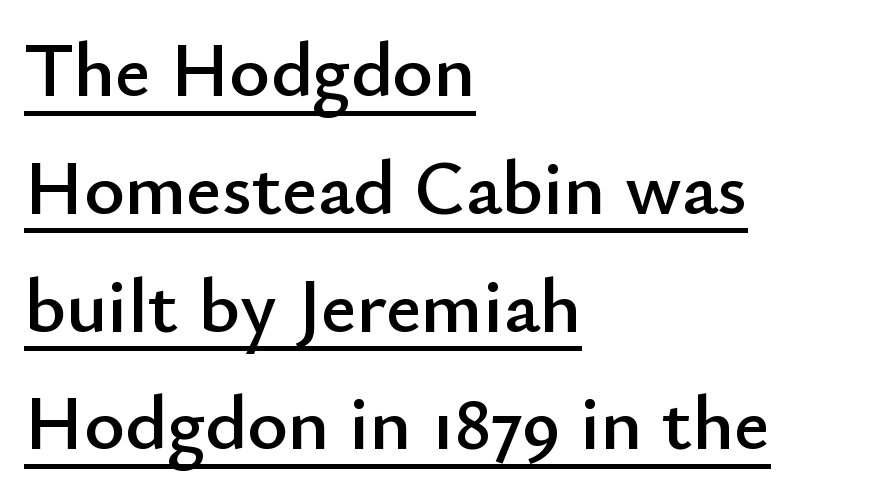
Varying glyph widths throughout — classic text-font behaviour. A classic flush-left, rag-right setting is used for this passage. The lettering stays uniformly vertical, giving the passage a roman look. Regarding serifs, this sample does without them. The glyphs are accompanied by a horizontal stroke just below them.
